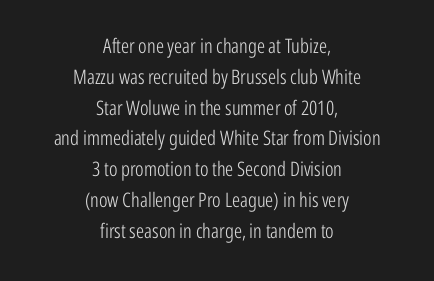
The typeface has the unassuming heft of standard copy or less. No extra tracking has been applied to these lines. This sample uses an upright cut, with every glyph sitting square on the baseline. Anything drawn beneath the words? Only blank space. Leftover space on each line is divided equally before and after the words.
